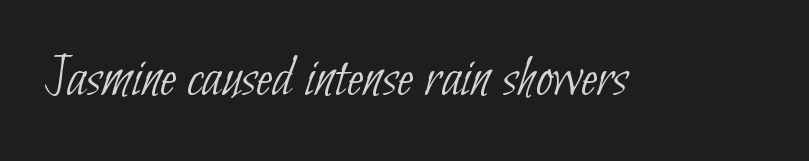
{"serif": "no", "bold": "no", "weight": "thin", "width": "condensed", "stroke_contrast": "low", "x_height": "small", "monospaced": "no", "underline": "no", "letter_spacing": "normal", "letter_spacing_em": 0.0, "glyph_px": 60}
